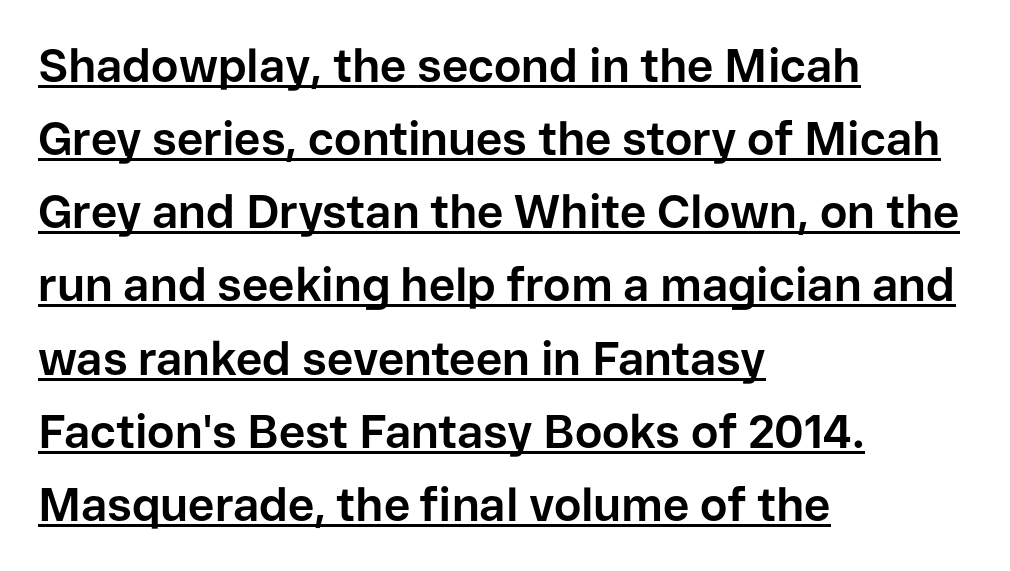
The image shows 46 px bold sans-serif type, upright; set left-aligned, normal line spacing (1.59x), normal letter spacing, underlined; low stroke contrast and a medium x-height.
